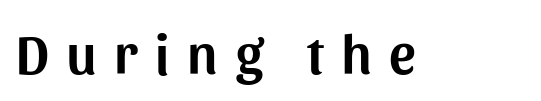
Ordinary non-slanted type is in use. This sample uses expanded letter spacing, leaving extra air between glyphs. Grotesque or geometric, the face here clearly has no serifs. Descender tails drop into unmarked territory. Think of a printed novel: that variable character pitch is what you see here.
